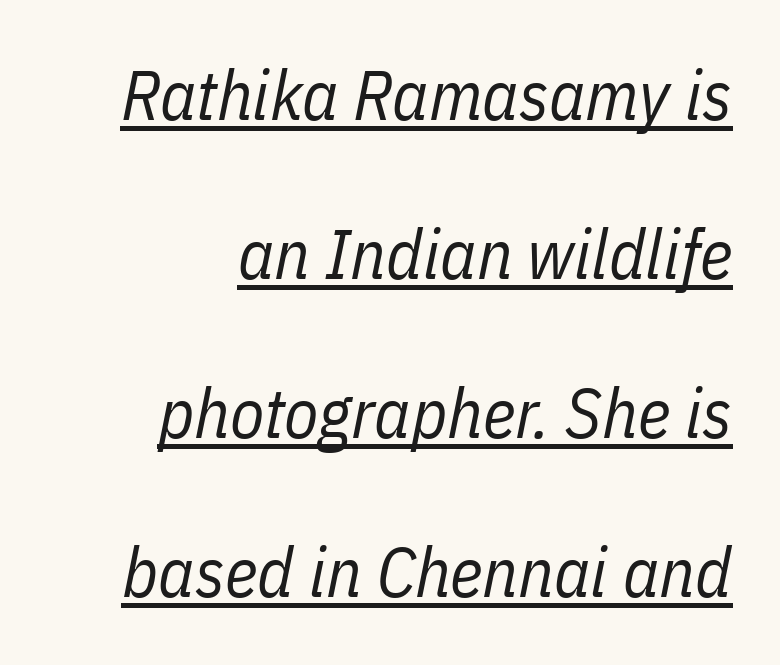
The image shows 70 px regular-weight, condensed type, italic (leaning right); set right-aligned, loose line spacing (2.27x), normal letter spacing, underlined; low stroke contrast and a medium x-height.
